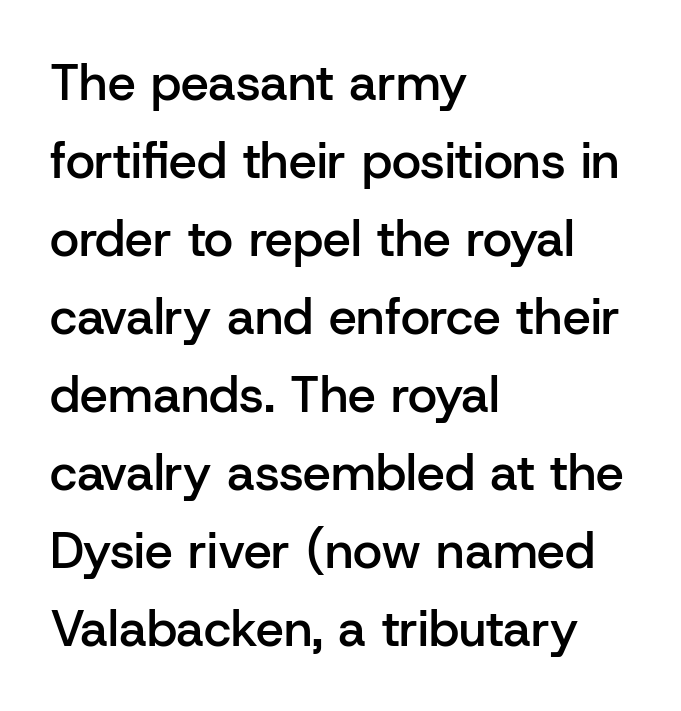
The leading is moderate, giving the passage an even texture. The rendering keeps characters at their native spacing. The rendering shows plain stroke endings on the letterforms — a sans-serif design. Bare-footed words on every line.
